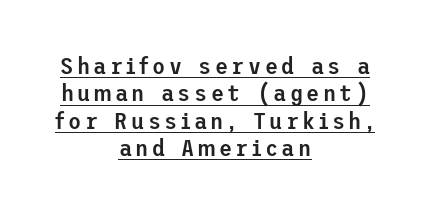
Q: Is the text bold? A: Semi-bold.
Q: Is the text italic (slanted)? A: No, it is upright.
Q: Is the text underlined? A: Yes.
Q: How is the paragraph aligned? A: Centered.
Q: Is the spacing between lines tight, normal or loose? A: Tight.
